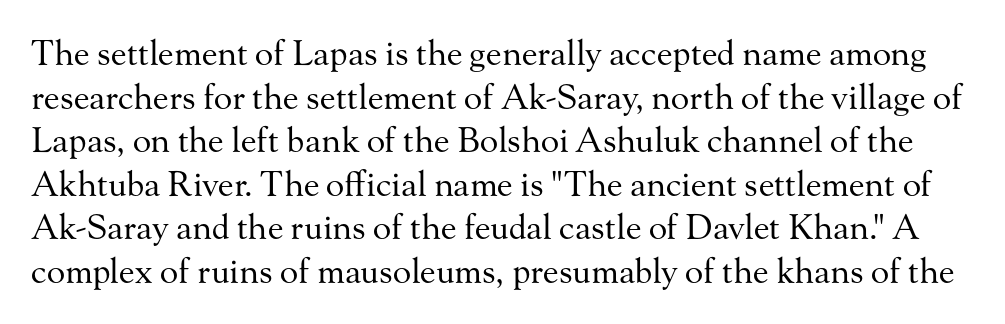
{"serif": "yes", "italic": "no", "bold": "no", "weight": "regular", "width": "normal", "stroke_contrast": "medium", "x_height": "small", "monospaced": "no", "underline": "no", "line_spacing": "normal", "line_spacing_ratio": 1.28, "letter_spacing": "normal", "letter_spacing_em": 0.0, "glyph_px": 34}
